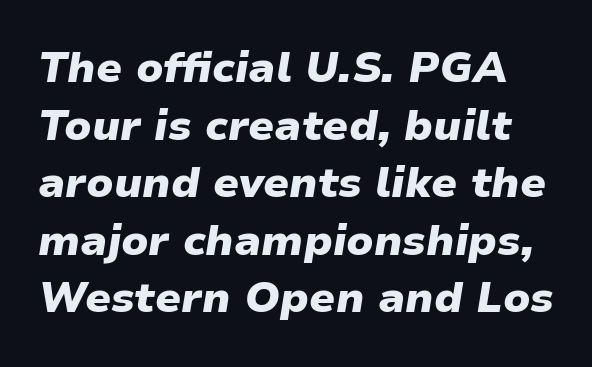
You could not count columns in this text — the font is proportionally spaced. Between one letter and the next there's only the usual sliver of space. How would I describe the line gaps? Plain and ordinary. Has an underline been added? It has not.
